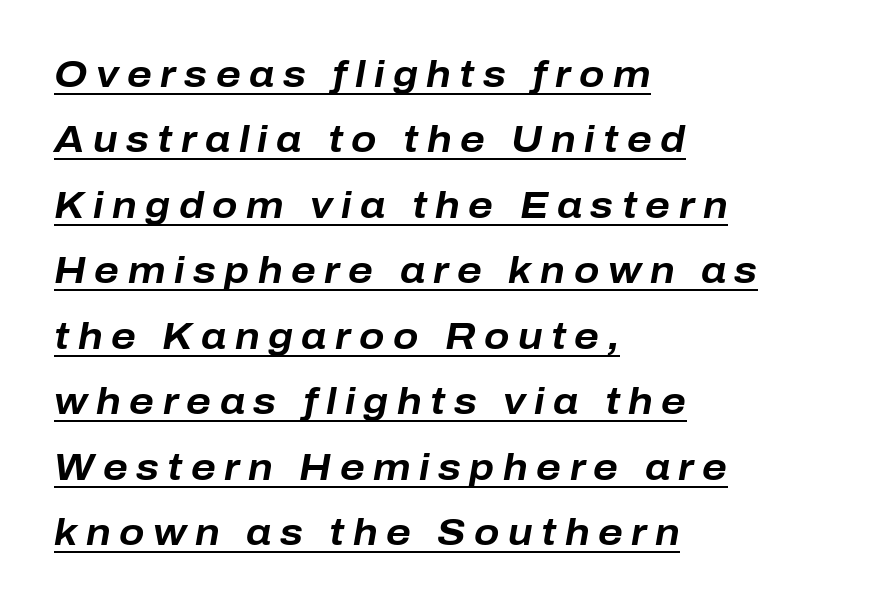
The image shows 37 px bold type, italic (leaning right); set left-aligned, line spacing 1.77x, unusually wide letter spacing (+0.23 em), underlined; low stroke contrast and a medium x-height.
